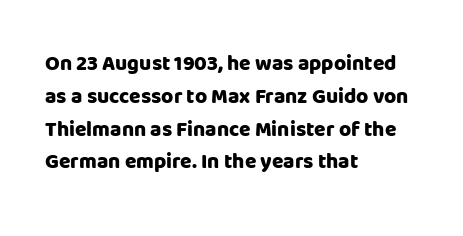
The image shows 21 px bold type, upright; set left-aligned, normal line spacing (1.56x), normal letter spacing, not underlined.
